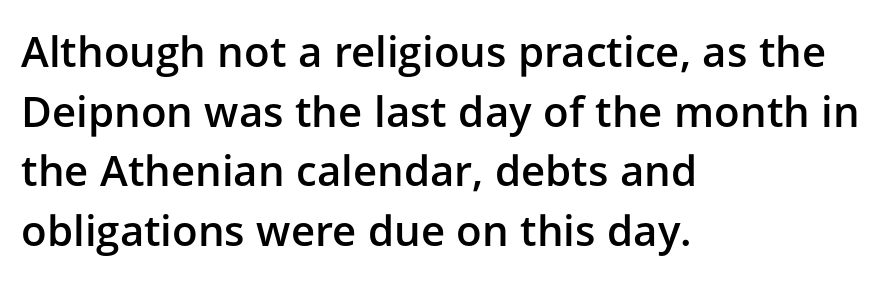
{"serif": "no", "italic": "no", "bold": "semi", "weight": "semibold", "width": "normal", "stroke_contrast": "low", "x_height": "medium", "monospaced": "no", "underline": "no", "align": "left", "line_spacing": "normal", "line_spacing_ratio": 1.42, "letter_spacing": "normal", "letter_spacing_em": 0.0, "glyph_px": 42}
